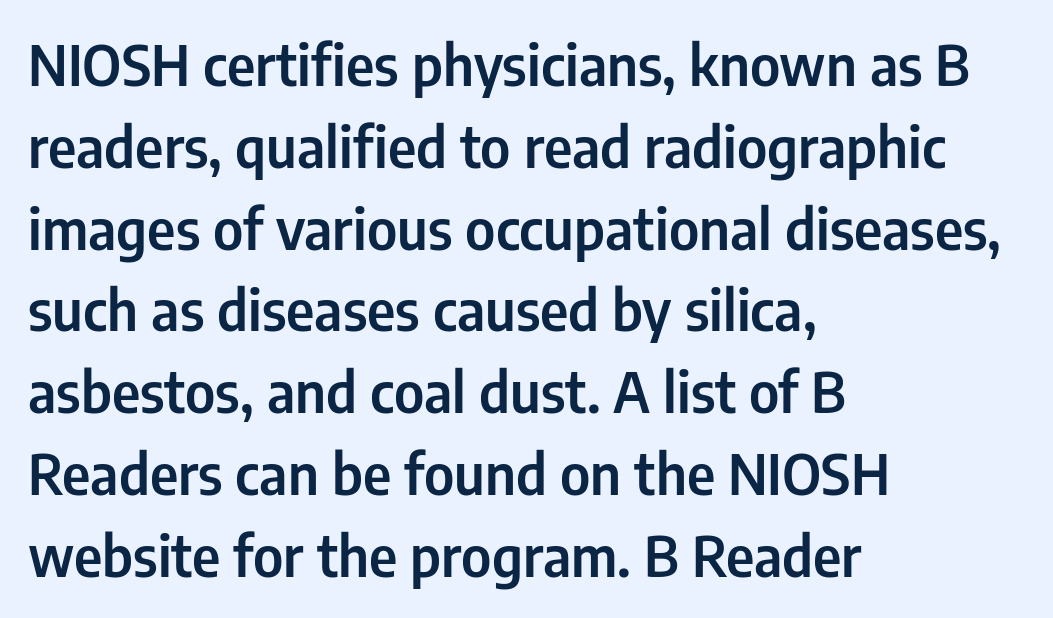
{"serif": "no", "italic": "no", "width": "condensed", "stroke_contrast": "low", "x_height": "medium", "monospaced": "no", "underline": "no", "align": "left", "line_spacing": "normal", "line_spacing_ratio": 1.46, "letter_spacing": "normal", "letter_spacing_em": 0.0, "glyph_px": 56}
